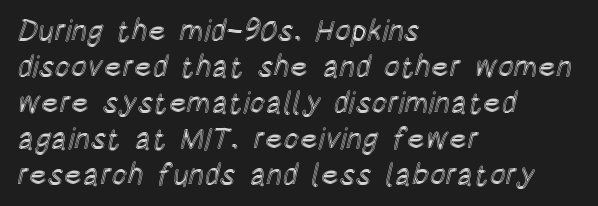
Lines of text with bare space underneath. The horizontal fit of the characters is conventional and even. These lines are rendered in a variable-pitch font. The setting favours the left margin, as ordinary paragraphs usually do.
